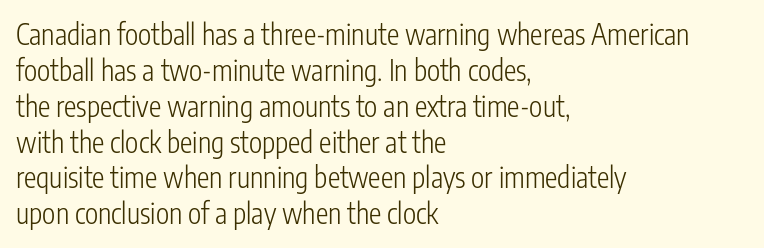
{"serif": "no", "italic": "no", "bold": "no", "weight": "light", "width": "condensed", "stroke_contrast": "low", "x_height": "medium", "monospaced": "no", "underline": "no", "align": "left", "line_spacing": "normal", "line_spacing_ratio": 1.28, "letter_spacing": "normal", "letter_spacing_em": 0.0, "glyph_px": 28}
